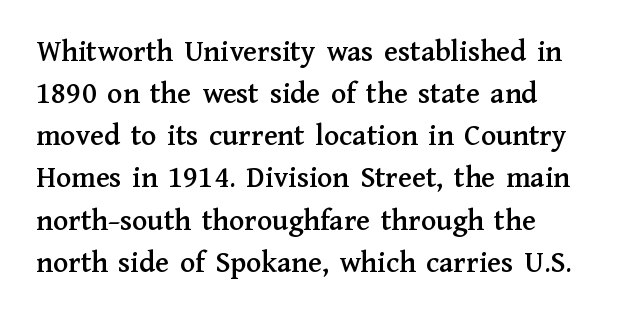
The image shows 31 px serif type, upright; set left-aligned, normal line spacing (1.36x), normal letter spacing, not underlined; medium stroke contrast and a medium x-height.
